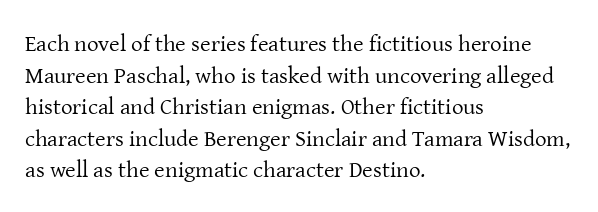
The strokes are not fattened; the text isn't bold. Beneath every word, the page is bare. Every row of glyphs begins at an identical x-position on the left. In terms of posture, this sample is upright.
